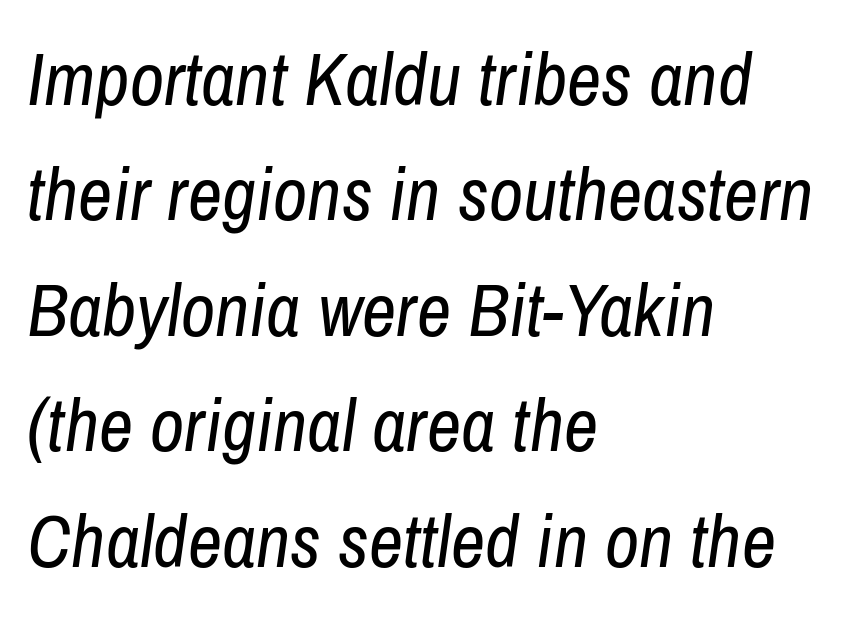
The image shows 75 px regular-weight, condensed type, italic (leaning right); set left-aligned, normal line spacing (1.54x), normal letter spacing, not underlined; low stroke contrast and a medium x-height.
